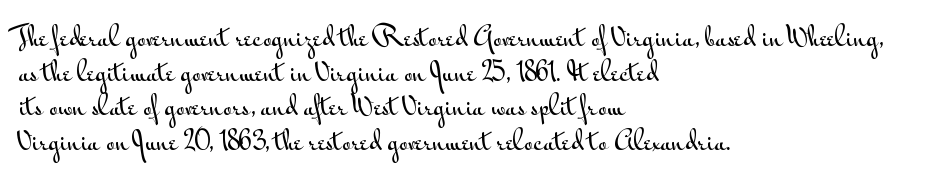
Q: Is the text underlined? A: No.
Q: How is the paragraph aligned? A: Left-aligned.
Q: Is the spacing between letters normal or unusually wide? A: Normal.
Q: Is the spacing between lines tight, normal or loose? A: Normal.
